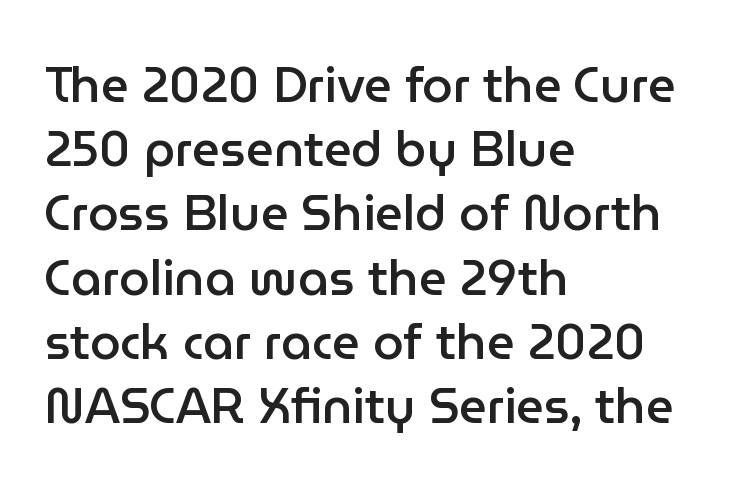
{"serif": "no", "italic": "no", "bold": "semi", "weight": "semibold", "width": "normal", "stroke_contrast": "low", "x_height": "medium", "monospaced": "no", "underline": "no", "align": "left", "line_spacing": "normal", "line_spacing_ratio": 1.31, "letter_spacing": "normal", "letter_spacing_em": 0.0, "glyph_px": 49}
